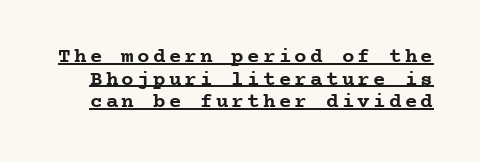
The image shows 21 px bold type, upright; set tight line spacing (1.08x), underlined.
